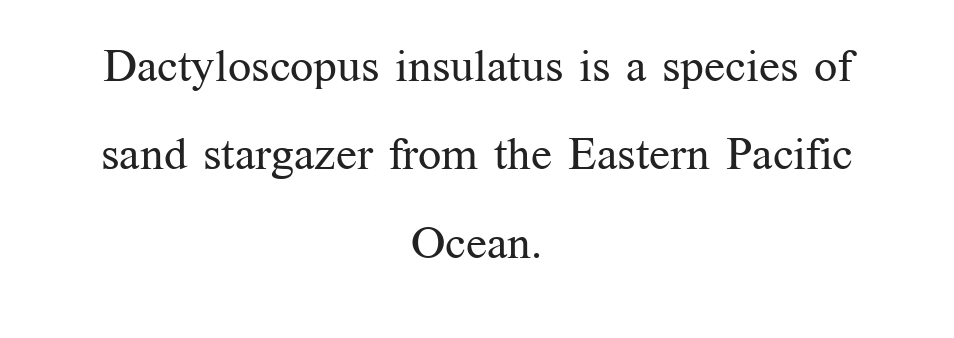
Q: Is the text bold? A: No.
Q: Is the text italic (slanted)? A: No, it is upright.
Q: Is the typeface a serif or a sans-serif typeface? A: Serif.
Q: Is the text underlined? A: No.
Q: How is the paragraph aligned? A: Centered.
Q: Is the spacing between letters normal or unusually wide? A: Normal.
Q: Is the spacing between lines tight, normal or loose? A: Loose.
Q: Width (condensed, normal, or wide)? A: Normal.
Q: Stroke contrast? A: Medium.
Q: x-height? A: Medium.
Q: Monospaced? A: No.
